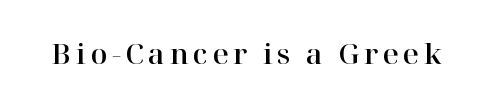
The face used here is proportionally spaced, like ordinary book or web type. The glyphs in this specimen are seriffed. The letters stand straight up with perfectly vertical stems. Clear beneath every line of the passage.
